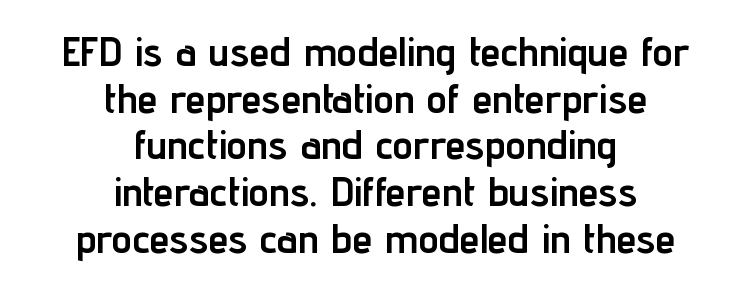
The image shows 41 px semibold, condensed sans-serif type, upright; set centered, tight line spacing (1.14x), normal letter spacing, not underlined; low stroke contrast and a medium x-height.
